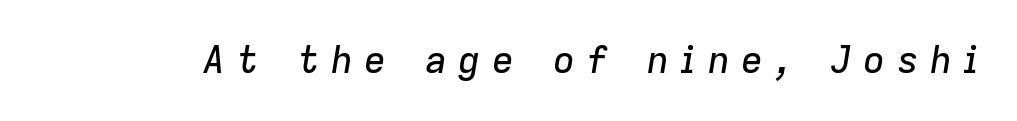
{"italic": "yes", "lean": "right", "slant_degrees": 9, "width": "normal", "stroke_contrast": "low", "x_height": "medium", "monospaced": "no", "underline": "no", "letter_spacing": "wide", "letter_spacing_em": 0.3, "glyph_px": 37}
